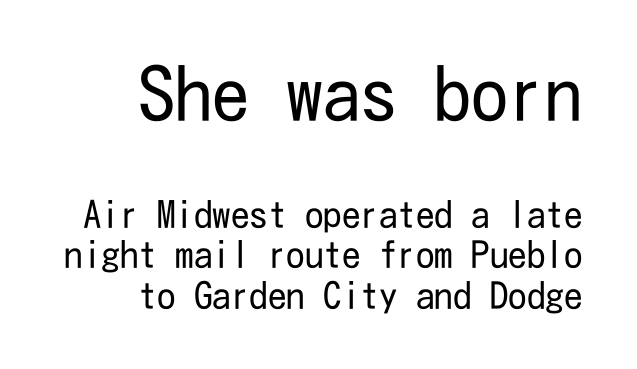
{"serif": "no", "italic": "no", "bold": "no", "weight": "regular", "width": "condensed", "stroke_contrast": "low", "x_height": "medium", "underline": "no", "align": "right", "line_spacing": "tight", "line_spacing_ratio": 1.09, "letter_spacing": "normal", "letter_spacing_em": 0.0, "larger_block": "first", "size_ratio": 2.0, "glyph_px": 74}
